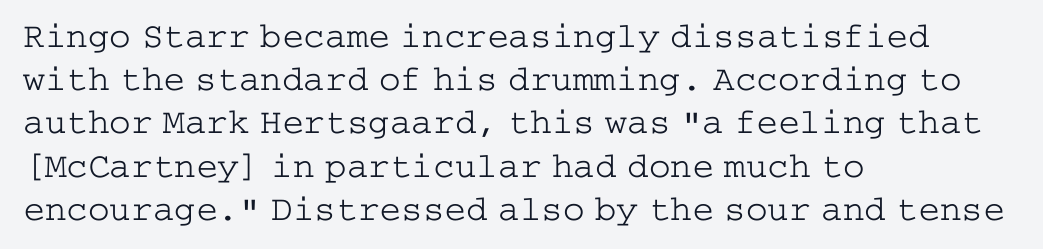
{"serif": "yes", "italic": "no", "bold": "no", "weight": "light", "width": "wide", "stroke_contrast": "low", "x_height": "medium", "underline": "no", "align": "left", "line_spacing_ratio": 1.2, "letter_spacing": "normal", "letter_spacing_em": 0.0, "glyph_px": 36}
